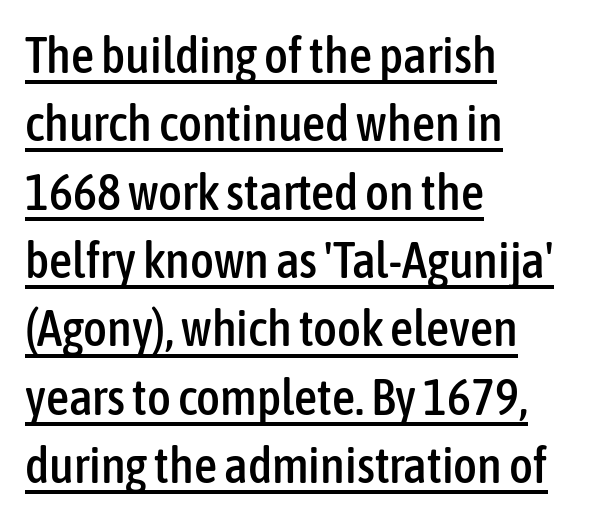
Q: Is the text italic (slanted)? A: No, it is upright.
Q: Is the typeface a serif or a sans-serif typeface? A: Sans-serif.
Q: Is the text underlined? A: Yes.
Q: How is the paragraph aligned? A: Left-aligned.
Q: Is the spacing between letters normal or unusually wide? A: Normal.
Q: Is the spacing between lines tight, normal or loose? A: Normal.
Q: Width (condensed, normal, or wide)? A: Condensed.
Q: Stroke contrast? A: Low.
Q: x-height? A: Medium.
Q: Monospaced? A: No.
